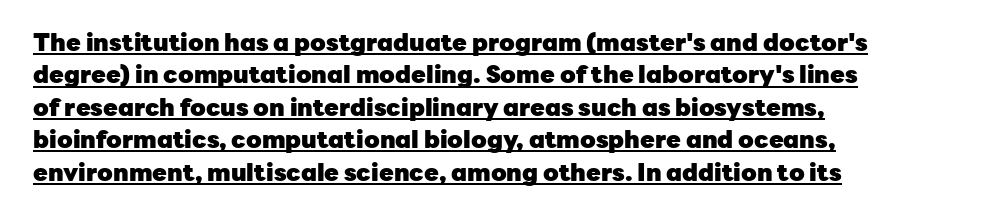
The image shows 24 px bold type, upright; set left-aligned, normal line spacing (1.35x), normal letter spacing, underlined.
